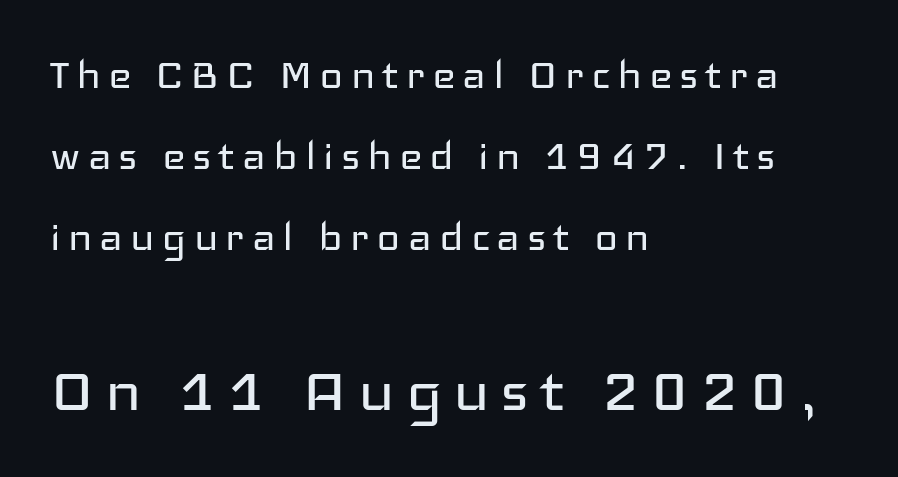
Q: Is the text bold? A: No.
Q: Is the text italic (slanted)? A: No, it is upright.
Q: Is the typeface a serif or a sans-serif typeface? A: Sans-serif.
Q: Is the text underlined? A: No.
Q: How is the paragraph aligned? A: Left-aligned.
Q: Is the spacing between lines tight, normal or loose? A: Normal.
Q: Which block of text is set in a larger size, the first (top) or the second (bottom)? A: The second (bottom) one.
Q: Width (condensed, normal, or wide)? A: Wide.
Q: Stroke contrast? A: Low.
Q: x-height? A: Medium.
Q: Monospaced? A: No.
